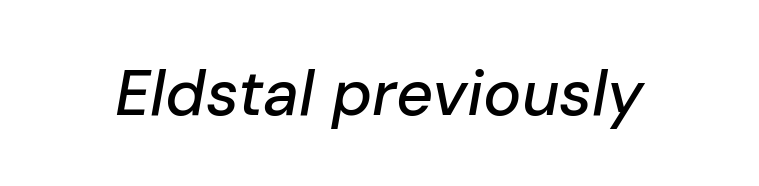
The text carries the slant typical of an italic or oblique font. Is this a fixed-width face? No — the glyphs have proportional, varying widths. Is the letter spacing exaggerated? No — it looks like the ordinary default. Nobody drew a line under any word here.
